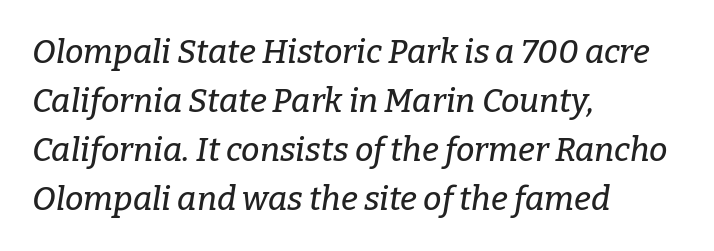
One glance says typical: line gaps are just what's usual. The specimen reads as italic at a glance. Between one letter and the next there's only the usual sliver of space. The paragraph has a hard left edge and a soft right edge. The passage shown is typed in a proportional face where columns would drift.
